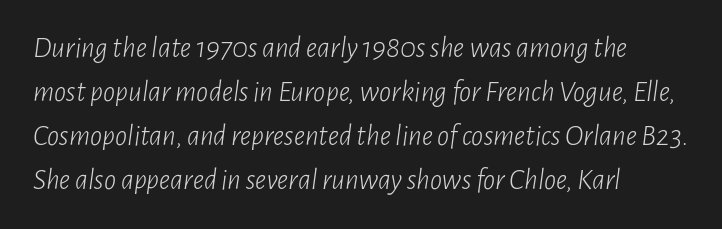
Q: Is the text bold? A: No.
Q: Is the text italic (slanted)? A: Yes, it leans right by about 7 degrees.
Q: Is the text underlined? A: No.
Q: How is the paragraph aligned? A: Left-aligned.
Q: Is the spacing between letters normal or unusually wide? A: Normal.
Q: Is the spacing between lines tight, normal or loose? A: Normal.
Q: Width (condensed, normal, or wide)? A: Condensed.
Q: Stroke contrast? A: Low.
Q: x-height? A: Medium.
Q: Monospaced? A: No.
